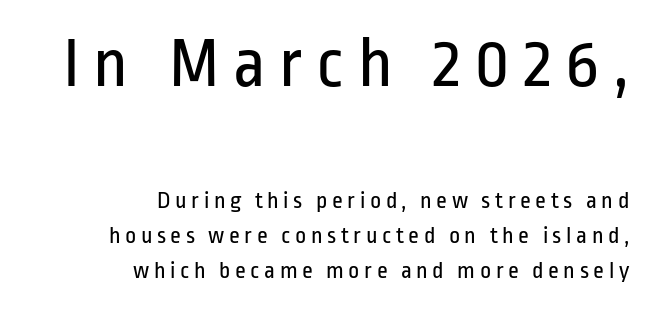
The image shows 72 px regular-weight, condensed sans-serif type, upright; set right-aligned, normal line spacing (1.45x), not underlined; the first (top) block is 3.0x larger; low stroke contrast and a medium x-height.
